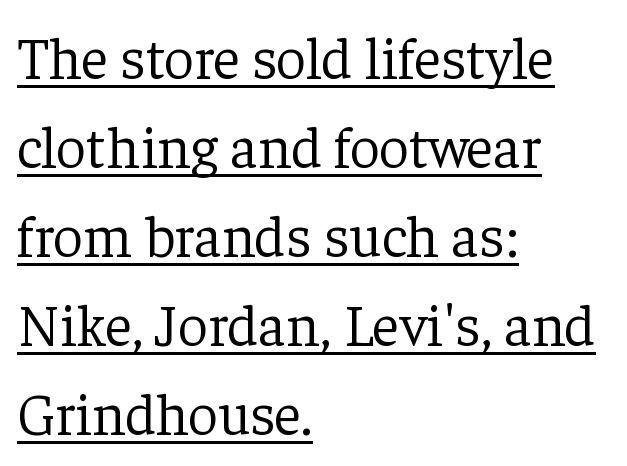
The image shows 59 px light serif type, upright; set left-aligned, normal line spacing (1.51x), normal letter spacing, underlined; low stroke contrast and a medium x-height.
